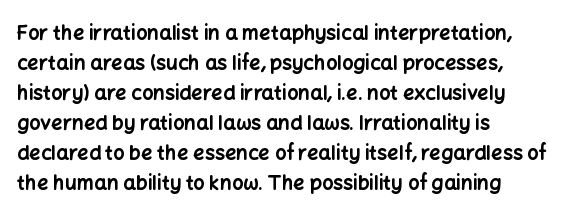
The image shows 20 px bold type, upright; set left-aligned, normal line spacing (1.5x), normal letter spacing, not underlined.
